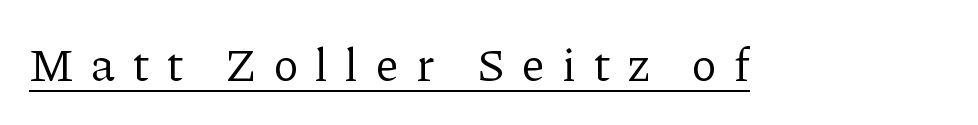
The image shows 46 px regular-weight serif type, upright; set unusually wide letter spacing (+0.37 em), underlined; low stroke contrast and a medium x-height.
